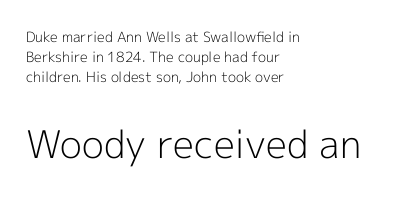
Q: Is the text bold? A: No.
Q: Is the text italic (slanted)? A: No, it is upright.
Q: Is the typeface a serif or a sans-serif typeface? A: Sans-serif.
Q: Is the text underlined? A: No.
Q: How is the paragraph aligned? A: Left-aligned.
Q: Is the spacing between letters normal or unusually wide? A: Normal.
Q: Is the spacing between lines tight, normal or loose? A: Normal.
Q: Which block of text is set in a larger size, the first (top) or the second (bottom)? A: The second (bottom) one.
Q: Width (condensed, normal, or wide)? A: Normal.
Q: x-height? A: Medium.
Q: Monospaced? A: No.
